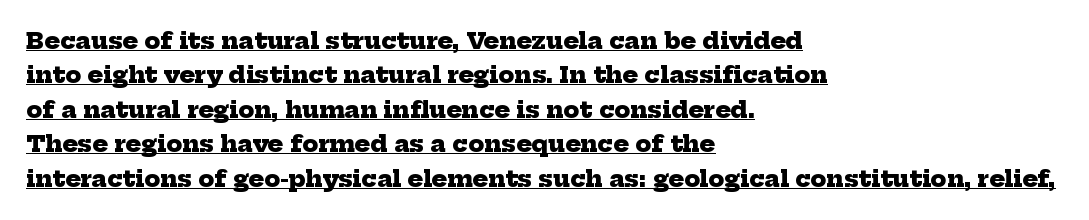
Heavy-handed strokes throughout: this text is bold. Is there much room between lines? A standard amount, neither cramped nor airy. Layout note: lines flush left. Observe the ordinary spacing: letters are neighbours, not strangers. These characters rest on top of a visible drawn line.
